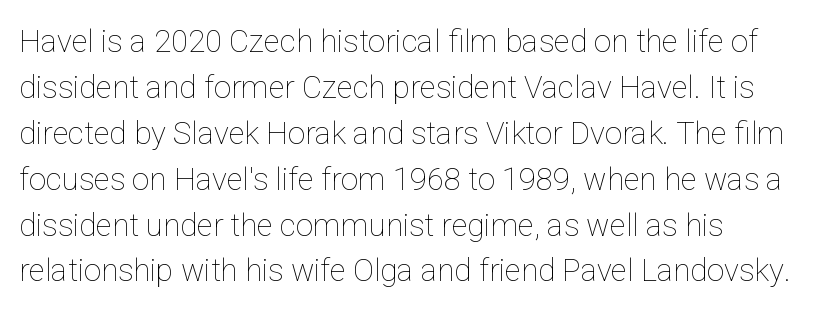
Q: Is the text bold? A: No.
Q: Is the text italic (slanted)? A: No, it is upright.
Q: Is the text underlined? A: No.
Q: How is the paragraph aligned? A: Left-aligned.
Q: Is the spacing between letters normal or unusually wide? A: Normal.
Q: Is the spacing between lines tight, normal or loose? A: Normal.
Q: Width (condensed, normal, or wide)? A: Normal.
Q: Stroke contrast? A: Low.
Q: x-height? A: Medium.
Q: Monospaced? A: No.
